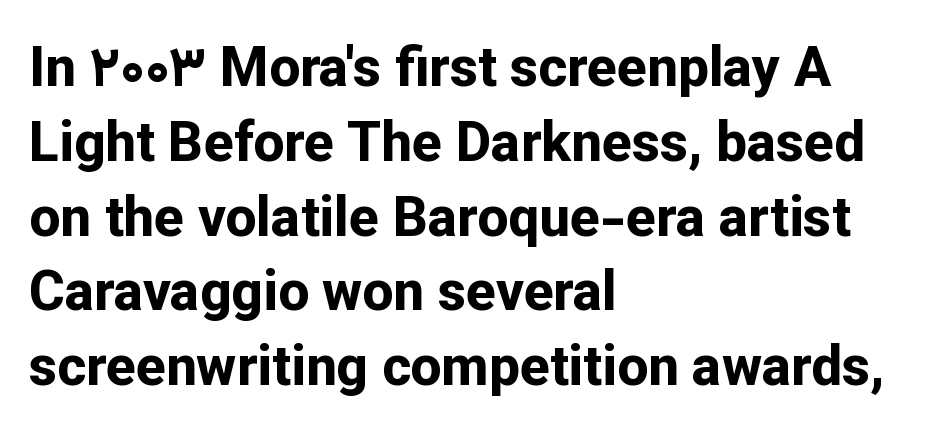
The image shows 55 px bold sans-serif type, upright; set left-aligned, normal line spacing (1.36x), normal letter spacing, not underlined; low stroke contrast and a medium x-height.
